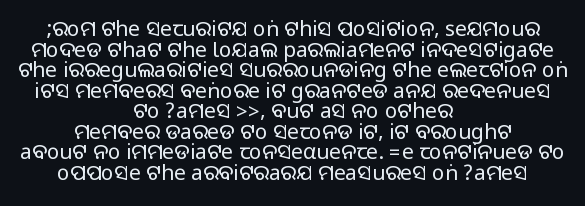
Rule under the text: the space is simply empty. These lines stack symmetrically, like a column narrowing and widening about its center. Each word holds together tightly as a unit, with standard inter-letter gaps. Posture: vertical. Whoever set this chose condensed vertical rhythm over breathing room.
